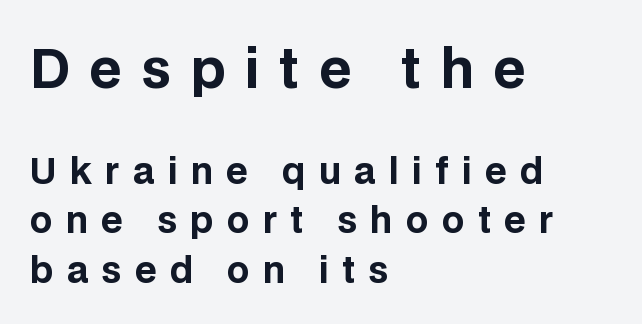
{"serif": "no", "italic": "no", "bold": "yes", "weight": "bold", "width": "normal", "stroke_contrast": "low", "x_height": "large", "monospaced": "no", "underline": "no", "align": "left", "line_spacing": "normal", "line_spacing_ratio": 1.41, "letter_spacing": "wide", "letter_spacing_em": 0.38, "larger_block": "first", "size_ratio": 1.49, "glyph_px": 52}
